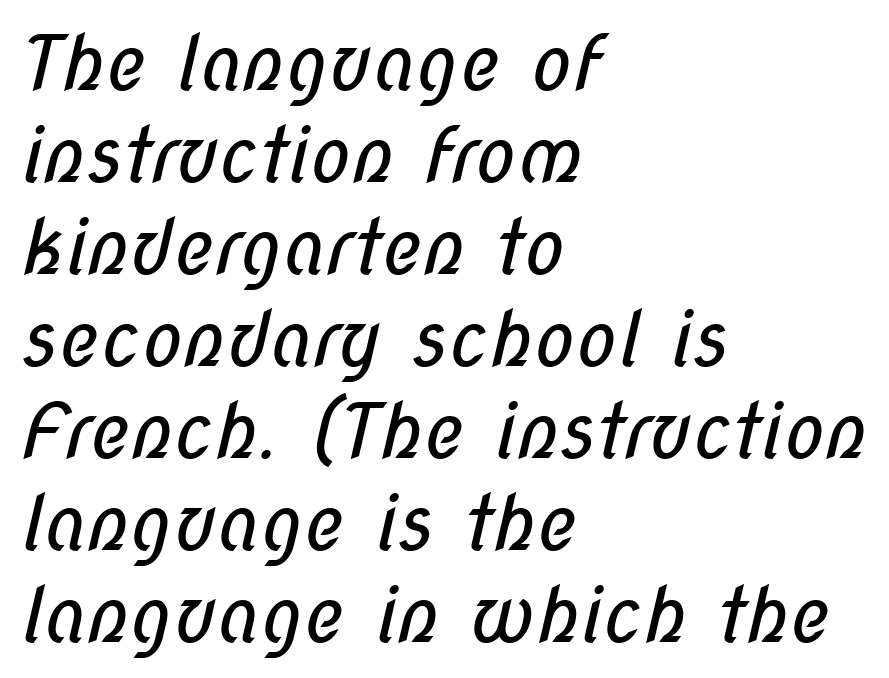
{"serif": "no", "bold": "no", "weight": "regular", "width": "condensed", "stroke_contrast": "low", "x_height": "medium", "monospaced": "no", "underline": "no", "align": "left", "line_spacing_ratio": 1.21, "letter_spacing": "normal", "letter_spacing_em": 0.0, "glyph_px": 76}
